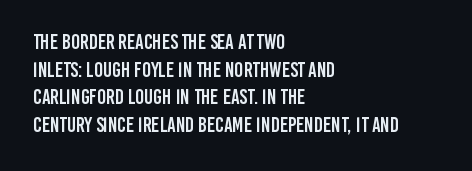
The image shows 21 px text type, upright; set left-aligned, normal line spacing (1.31x), normal letter spacing, not underlined.
